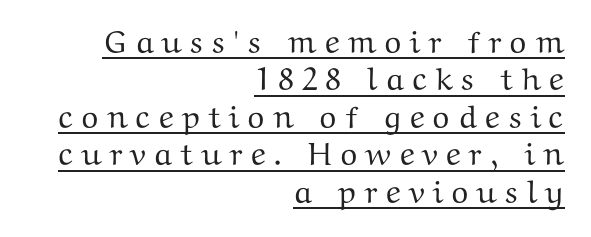
{"serif": "yes", "italic": "no", "width": "wide", "stroke_contrast": "medium", "x_height": "medium", "monospaced": "no", "underline": "yes", "align": "right", "line_spacing_ratio": 1.17, "letter_spacing": "wide", "letter_spacing_em": 0.23, "glyph_px": 32}
